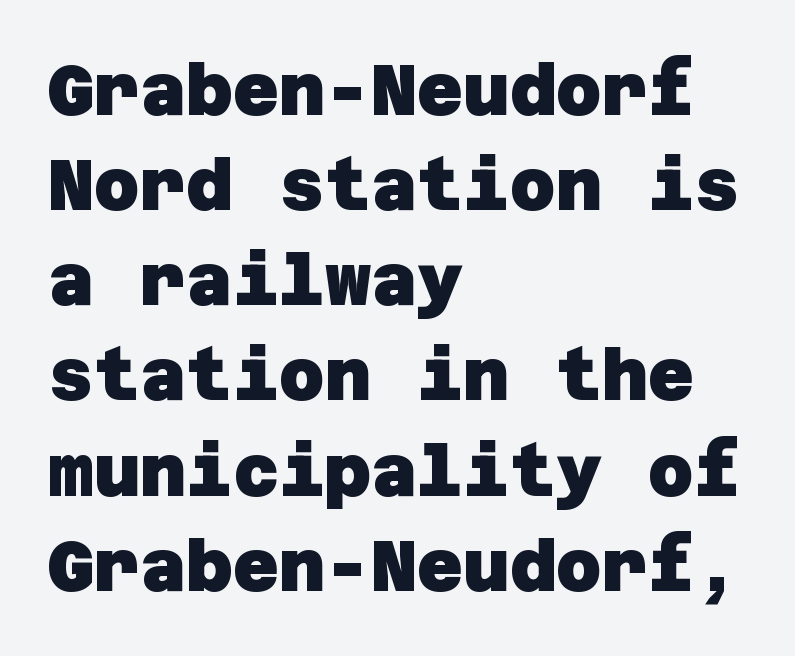
These lines carry a lot of weight — the face is fully bold. The tracking reads as untouched default to a designer's eye. Any mark beneath the type? The region is blank. The rendering shows plain stroke endings on the letterforms — a sans-serif design. Caption: multi-line text, flush left, ragged right. Rows of type keep a routine distance in the vertical direction.
